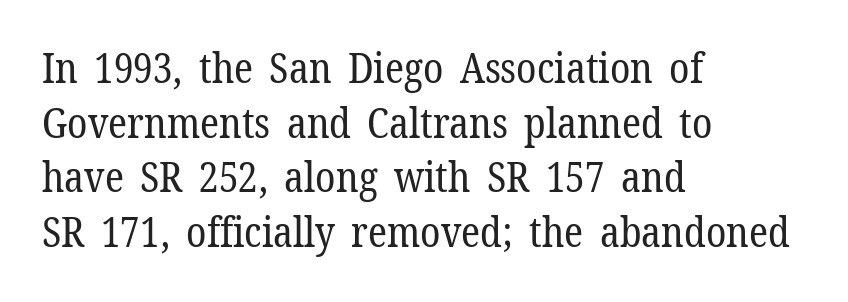
Q: Is the text bold? A: No.
Q: Is the text italic (slanted)? A: No, it is upright.
Q: Is the typeface a serif or a sans-serif typeface? A: Serif.
Q: Is the text underlined? A: No.
Q: How is the paragraph aligned? A: Left-aligned.
Q: Is the spacing between letters normal or unusually wide? A: Normal.
Q: Is the spacing between lines tight, normal or loose? A: Normal.
Q: Width (condensed, normal, or wide)? A: Normal.
Q: Stroke contrast? A: Low.
Q: x-height? A: Medium.
Q: Monospaced? A: No.
